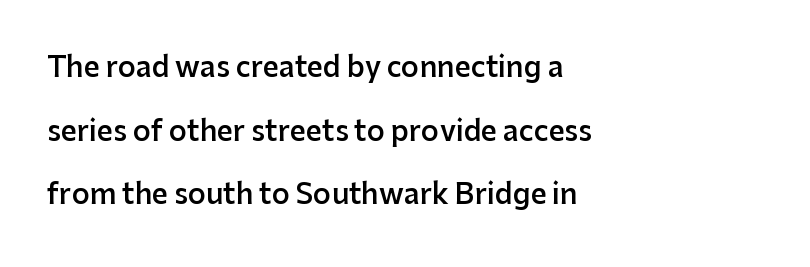
{"serif": "no", "italic": "no", "bold": "semi", "weight": "semibold", "width": "normal", "stroke_contrast": "low", "x_height": "medium", "monospaced": "no", "underline": "no", "align": "left", "line_spacing": "loose", "line_spacing_ratio": 2.27, "letter_spacing": "normal", "letter_spacing_em": 0.0, "glyph_px": 28}
